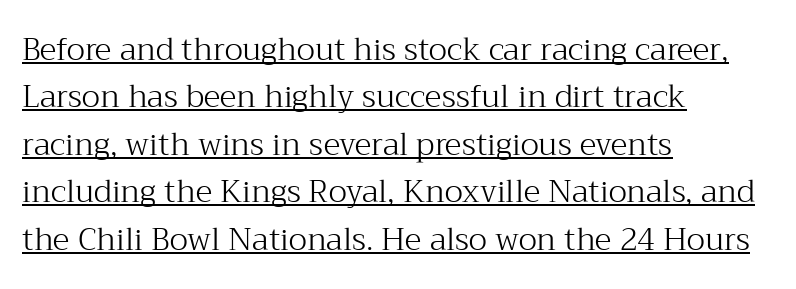
The image shows 31 px light serif type, upright; set left-aligned, normal line spacing (1.53x), normal letter spacing, underlined; medium stroke contrast and a medium x-height.
